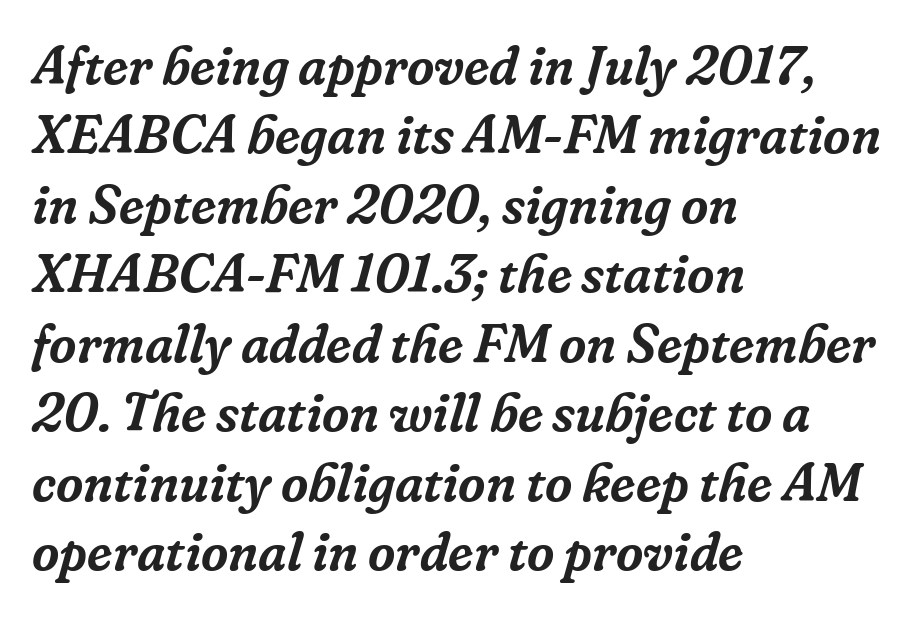
Q: Is the text italic (slanted)? A: Yes, it leans right by about 16 degrees.
Q: Is the typeface a serif or a sans-serif typeface? A: Serif.
Q: Is the text underlined? A: No.
Q: How is the paragraph aligned? A: Left-aligned.
Q: Is the spacing between letters normal or unusually wide? A: Normal.
Q: Is the spacing between lines tight, normal or loose? A: Normal.
Q: Width (condensed, normal, or wide)? A: Normal.
Q: Stroke contrast? A: Low.
Q: x-height? A: Medium.
Q: Monospaced? A: No.
